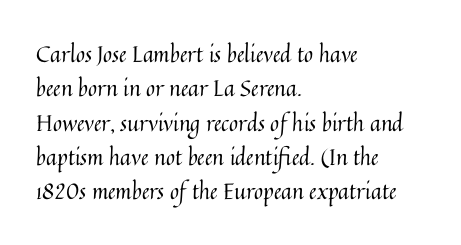
Q: Is the text bold? A: No.
Q: Is the text underlined? A: No.
Q: How is the paragraph aligned? A: Left-aligned.
Q: Is the spacing between letters normal or unusually wide? A: Normal.
Q: Is the spacing between lines tight, normal or loose? A: Normal.
